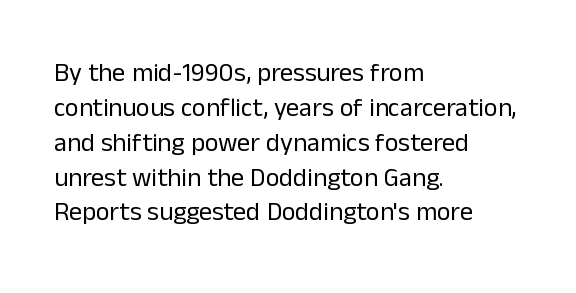
The image shows 26 px text type, upright; set left-aligned, normal line spacing (1.34x), normal letter spacing, not underlined.
